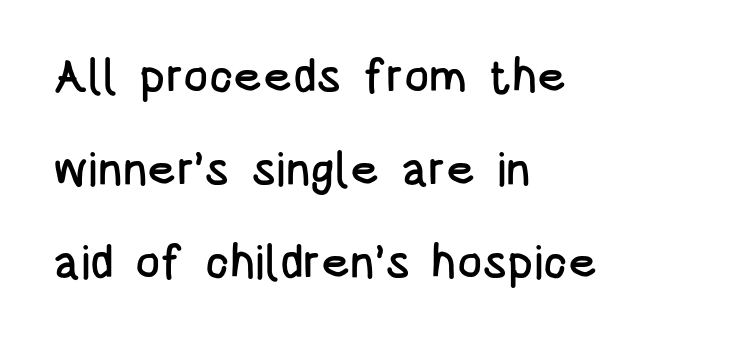
The image shows 47 px condensed sans-serif type, upright; set left-aligned, loose line spacing (1.98x), normal letter spacing, not underlined; low stroke contrast and a large x-height.
